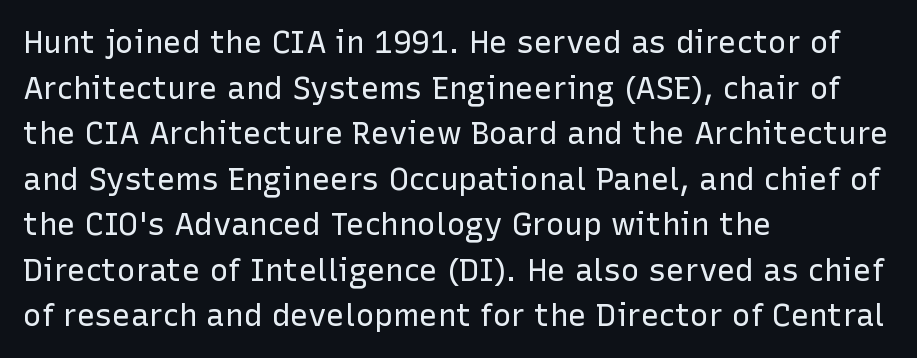
The lines sit at an ordinary, default distance from one another. Typographically, this falls in the sans-serif category. On a weight scale, this lands at 450 or below. Glyph-to-glyph distance matches everyday printed text. Beneath every word, the page is bare. Varying glyph widths throughout — classic text-font behaviour.
